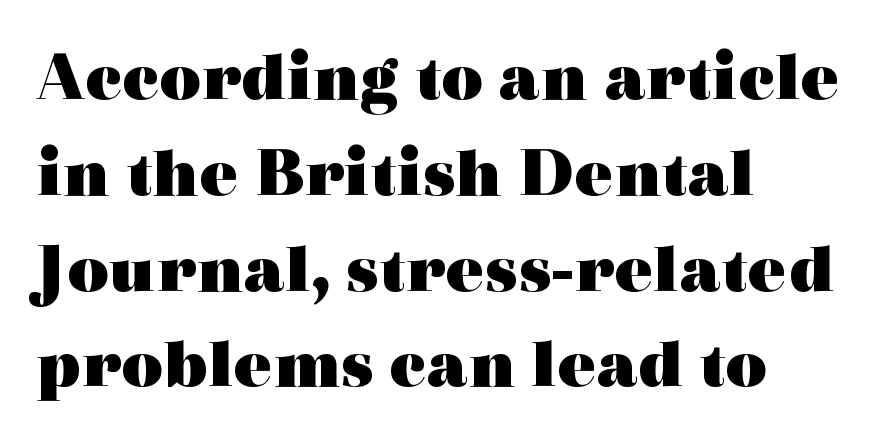
The image shows 72 px heavy, wide serif type, upright; set left-aligned, normal line spacing (1.33x), normal letter spacing, not underlined; a medium x-height.
